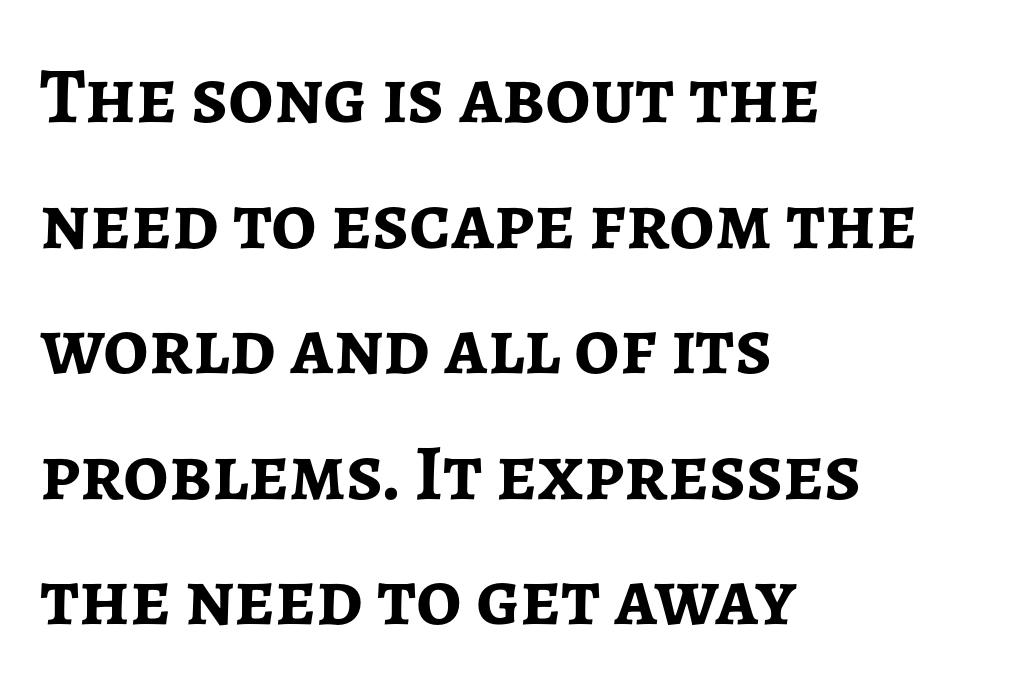
Each letter's strokes conclude bluntly, with no projecting serifs. These lines were composed using upright roman letters. The rendering uses natural spacing where letterforms have individual widths. Notice how thick the strokes are: this is what a full bold looks like. Normally led — the rows are evenly, conventionally spaced. Line starts are locked; line ends wander.
